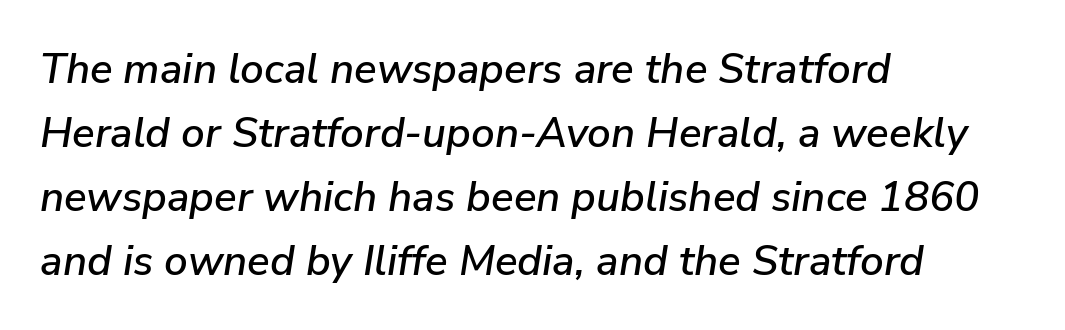
Q: Is the text italic (slanted)? A: Yes, it leans right by about 9 degrees.
Q: Is the text underlined? A: No.
Q: How is the paragraph aligned? A: Left-aligned.
Q: Is the spacing between letters normal or unusually wide? A: Normal.
Q: Is the spacing between lines tight, normal or loose? A: Normal.
Q: Width (condensed, normal, or wide)? A: Normal.
Q: Stroke contrast? A: Low.
Q: x-height? A: Medium.
Q: Monospaced? A: No.
